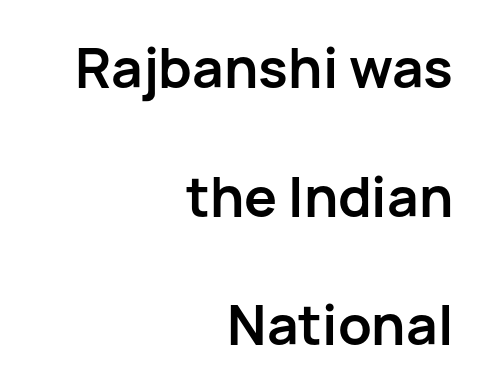
The image shows 55 px semibold sans-serif type, upright; set right-aligned, loose line spacing (2.34x), normal letter spacing, not underlined; low stroke contrast and a medium x-height.
